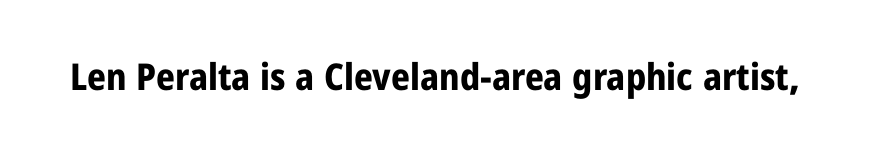
{"serif": "no", "italic": "no", "bold": "yes", "weight": "bold", "width": "condensed", "stroke_contrast": "low", "x_height": "medium", "monospaced": "no", "underline": "no", "letter_spacing": "normal", "letter_spacing_em": 0.0, "glyph_px": 37}
